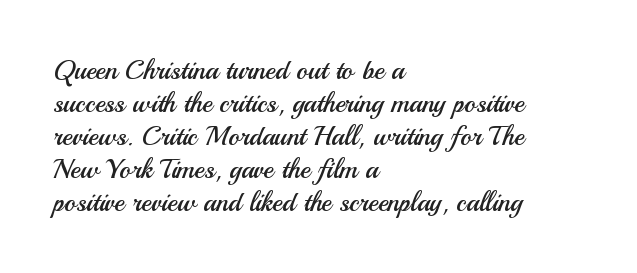
Q: Is the text bold? A: No.
Q: Is the text italic (slanted)? A: Yes.
Q: Is the text underlined? A: No.
Q: How is the paragraph aligned? A: Left-aligned.
Q: Is the spacing between letters normal or unusually wide? A: Normal.
